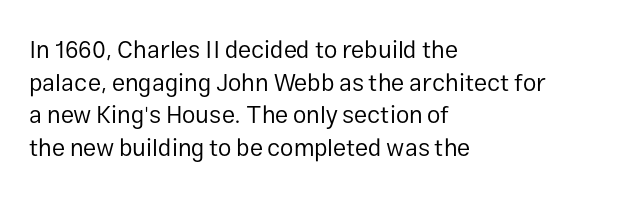
Plain, unruled lines of type. Ordinary non-slanted type is in use. Does extra space separate the letters? No, they use regular spacing. This is not heavy type; no bold has been used. These lines sit exactly where default settings would place them. Reading down the block, your eye returns to a fixed left position each line.
